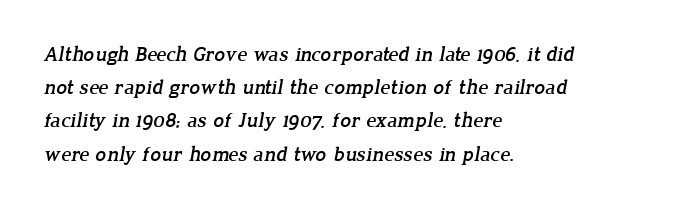
Q: Is the text underlined? A: No.
Q: How is the paragraph aligned? A: Left-aligned.
Q: Is the spacing between letters normal or unusually wide? A: Normal.
Q: Is the spacing between lines tight, normal or loose? A: Normal.
